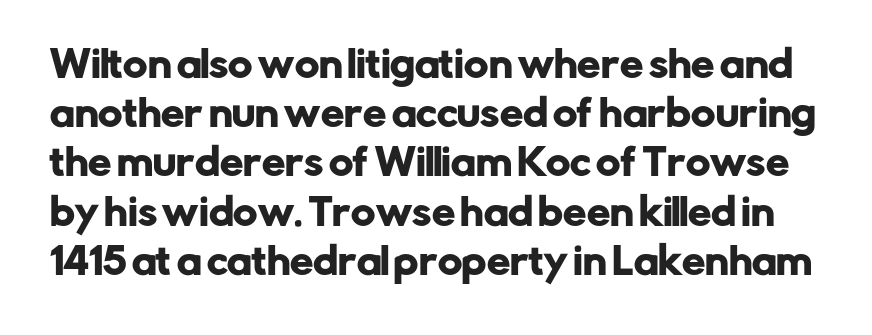
The image shows 37 px sans-serif type, upright; set normal line spacing (1.33x), normal letter spacing, not underlined; low stroke contrast and a medium x-height.
